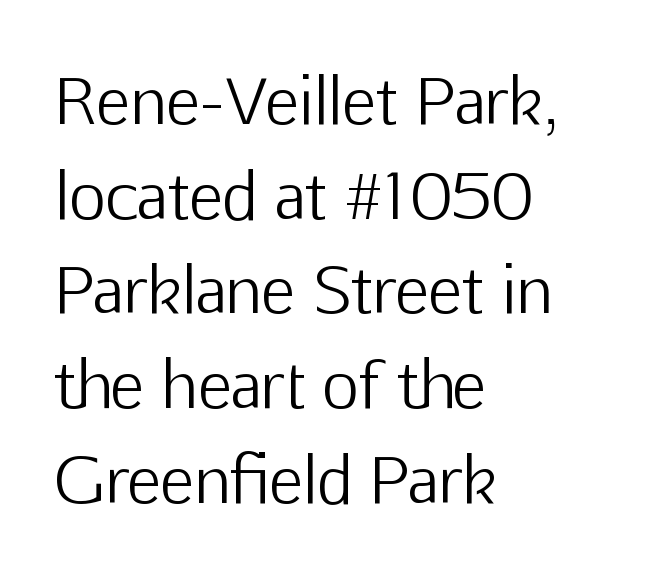
The image shows 64 px light sans-serif type, upright; set left-aligned, normal line spacing (1.48x), normal letter spacing, not underlined; low stroke contrast and a medium x-height.
